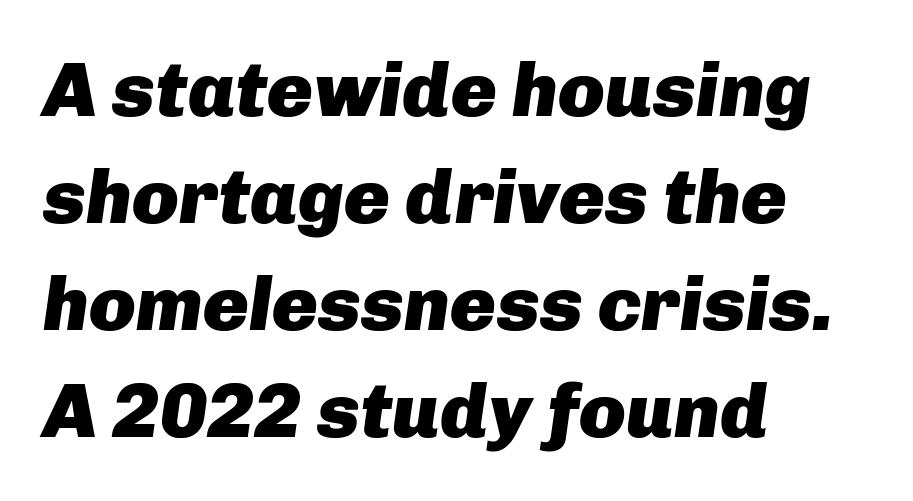
Q: Is the text bold? A: Yes.
Q: Is the text italic (slanted)? A: Yes, it leans right by about 8 degrees.
Q: Is the text underlined? A: No.
Q: How is the paragraph aligned? A: Left-aligned.
Q: Is the spacing between letters normal or unusually wide? A: Normal.
Q: Is the spacing between lines tight, normal or loose? A: Normal.
Q: Width (condensed, normal, or wide)? A: Normal.
Q: Stroke contrast? A: Low.
Q: x-height? A: Medium.
Q: Monospaced? A: No.
